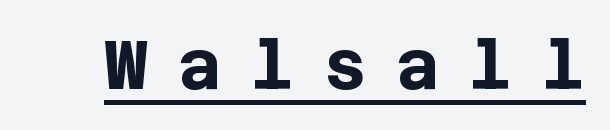
This rendering widens character spacing well past its baseline value. These words are printed bold, with thick strokes throughout. The specimen includes a rule beneath the text block's lines. The lettering holds an erect, upright posture throughout. These lines are composed in type without serifs.
